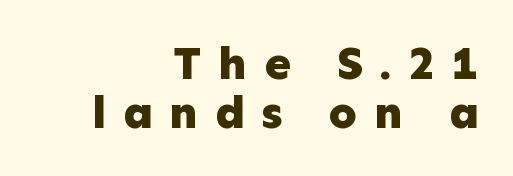
Unlike italic type, these characters show no tilt at all. The rendering anchors every line to the right-hand side. This sample trades vertical openness for compactness between lines. Notice how thick the strokes are: this is what a full bold looks like.
